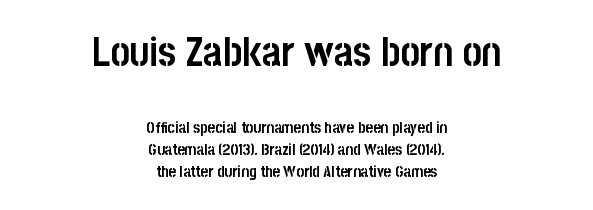
{"serif": "no", "italic": "no", "bold": "yes", "weight": "semibold", "width": "condensed", "stroke_contrast": "low", "x_height": "large", "monospaced": "no", "underline": "no", "align": "center", "line_spacing": "normal", "line_spacing_ratio": 1.39, "letter_spacing": "normal", "letter_spacing_em": 0.0, "larger_block": "first", "size_ratio": 2.56, "glyph_px": 41}
